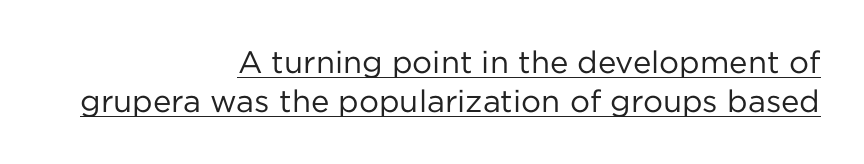
This sample uses a sans-serif face. Nothing heavy about these letters — not bold at all. The letters advance in unequal steps, a hallmark of proportional type. The typography opts for an upright posture over an oblique one. A flush-right, rag-left setting is used for this passage. Quick note: interline space is typical.
